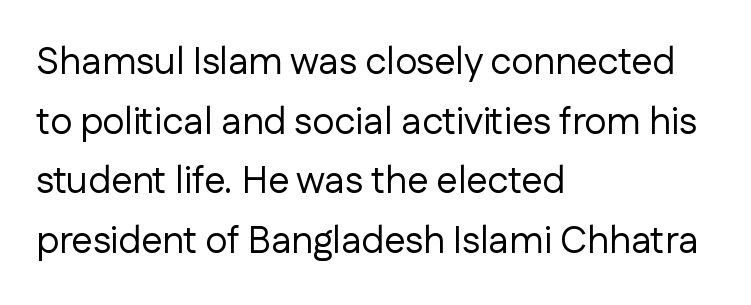
Q: Is the text bold? A: No.
Q: Is the text italic (slanted)? A: No, it is upright.
Q: Is the typeface a serif or a sans-serif typeface? A: Sans-serif.
Q: Is the text underlined? A: No.
Q: How is the paragraph aligned? A: Left-aligned.
Q: Is the spacing between letters normal or unusually wide? A: Normal.
Q: Is the spacing between lines tight, normal or loose? A: Normal.
Q: Width (condensed, normal, or wide)? A: Normal.
Q: Stroke contrast? A: Low.
Q: x-height? A: Medium.
Q: Monospaced? A: No.
